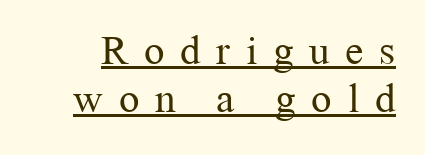
{"serif": "yes", "italic": "no", "bold": "no", "weight": "regular", "width": "normal", "stroke_contrast": "medium", "x_height": "medium", "monospaced": "no", "underline": "yes", "line_spacing_ratio": 1.16, "letter_spacing": "wide", "letter_spacing_em": 0.38, "glyph_px": 41}
